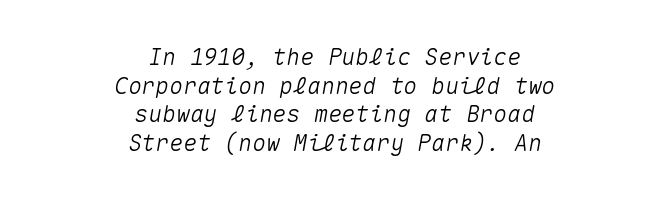
This rendering features lettering with no underline. Slant detected: the letters are inclined. Spacing between characters is what you'd get straight out of the box. Evenly set lines give the paragraph a standard silhouette. Both edges are ragged and mirror each other, which tells us the setting is centered.
